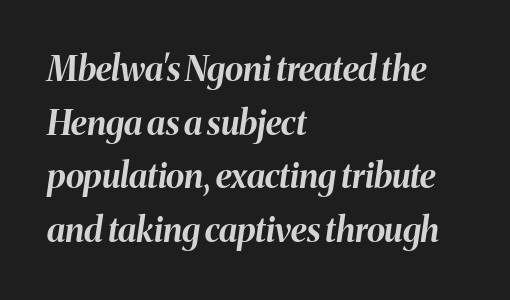
I'd describe the lettering as bold — thick and assertive. Here the designer chose a conventional face with non-uniform glyph widths. Caption: multi-line text, flush left, ragged right. Words appear dense and cohesive because spacing is normal. Regular leading.
